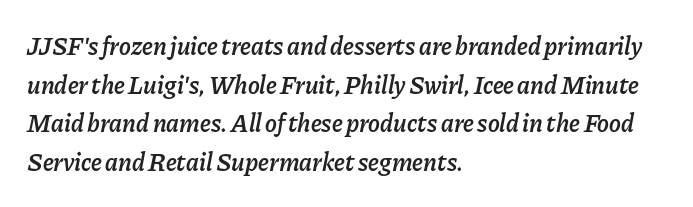
{"italic": "yes", "lean": "right", "slant_degrees": 11, "bold": "semi", "underline": "no", "align": "left", "line_spacing": "normal", "line_spacing_ratio": 1.55, "letter_spacing": "normal", "letter_spacing_em": 0.0, "glyph_px": 25}
